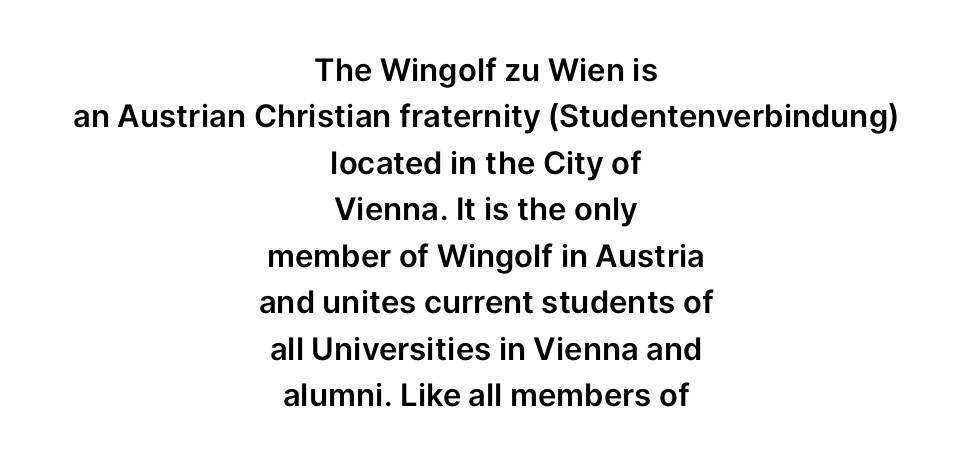
{"serif": "no", "italic": "no", "width": "normal", "stroke_contrast": "low", "x_height": "medium", "monospaced": "no", "underline": "no", "align": "center", "line_spacing": "normal", "line_spacing_ratio": 1.5, "letter_spacing": "normal", "letter_spacing_em": 0.0, "glyph_px": 31}
